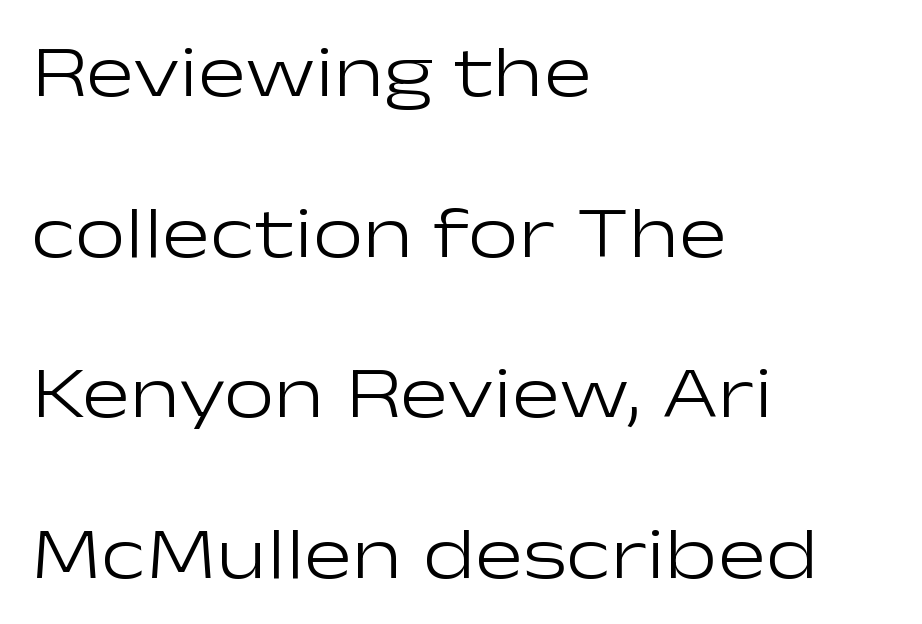
The image shows 72 px light, wide sans-serif type, upright; set left-aligned, loose line spacing (2.23x), normal letter spacing, not underlined; low stroke contrast and a medium x-height.
